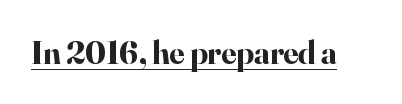
The image shows 33 px bold serif type, upright; set normal letter spacing, underlined; high stroke contrast and a small x-height.
